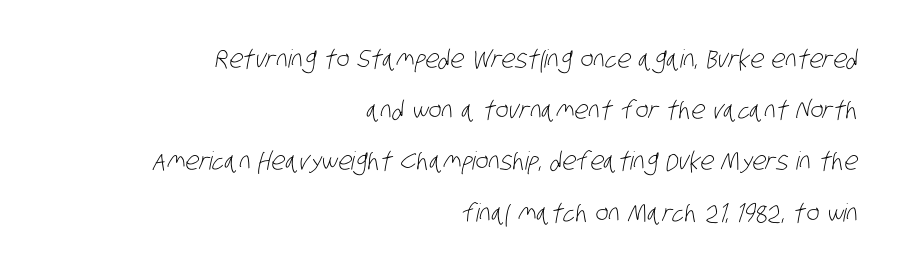
Q: Is the text bold? A: No.
Q: Is the text underlined? A: No.
Q: How is the paragraph aligned? A: Right-aligned.
Q: Is the spacing between letters normal or unusually wide? A: Normal.
Q: Is the spacing between lines tight, normal or loose? A: Loose.
